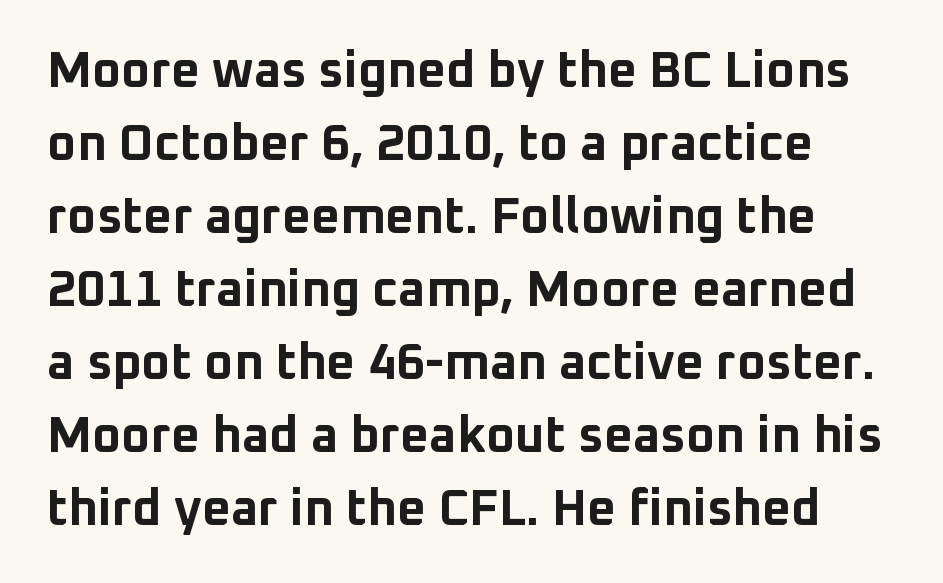
The image shows 50 px bold sans-serif type, upright; set normal line spacing (1.46x), normal letter spacing, not underlined; low stroke contrast and a medium x-height.
